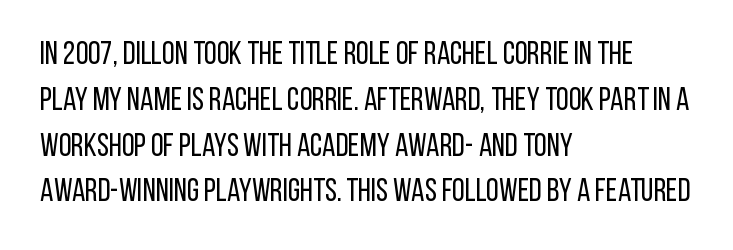
{"serif": "no", "italic": "no", "bold": "no", "weight": "regular", "width": "condensed", "stroke_contrast": "low", "x_height": "large", "monospaced": "no", "underline": "no", "align": "left", "line_spacing": "normal", "line_spacing_ratio": 1.43, "letter_spacing": "normal", "letter_spacing_em": 0.0, "glyph_px": 32}
